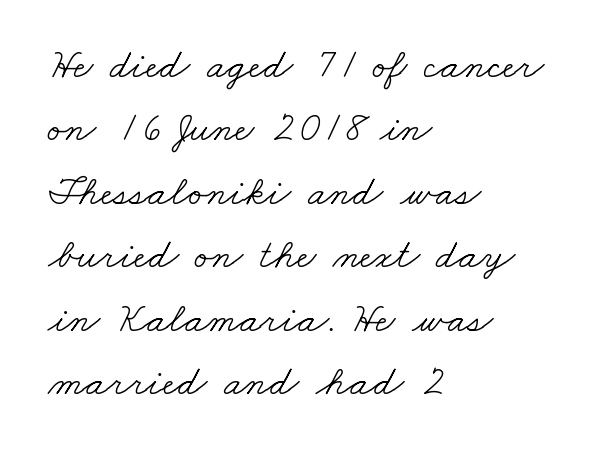
The image shows 42 px light, wide serif type; set left-aligned, normal line spacing (1.51x), normal letter spacing, not underlined; low stroke contrast and a small x-height.
